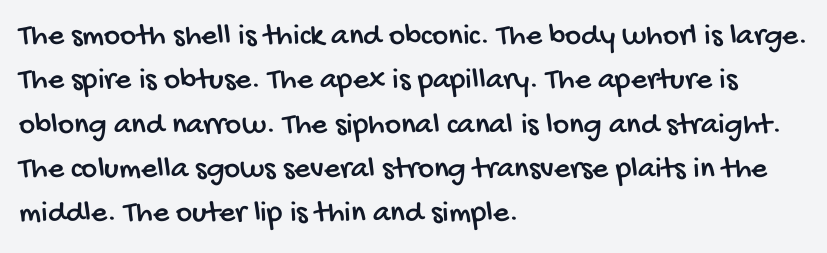
{"serif": "no", "width": "condensed", "stroke_contrast": "low", "x_height": "large", "monospaced": "no", "underline": "no", "align": "left", "line_spacing": "normal", "line_spacing_ratio": 1.43, "letter_spacing": "normal", "letter_spacing_em": 0.0, "glyph_px": 31}
